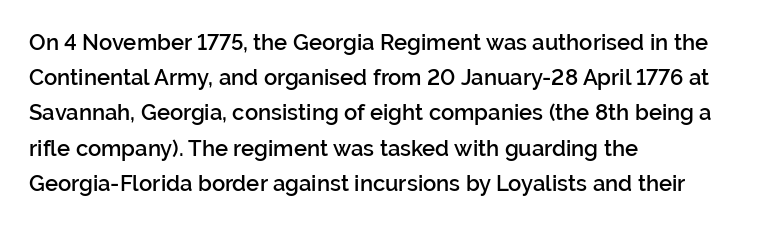
The image shows 22 px text type, upright; set left-aligned, normal line spacing (1.6x), normal letter spacing, not underlined.
